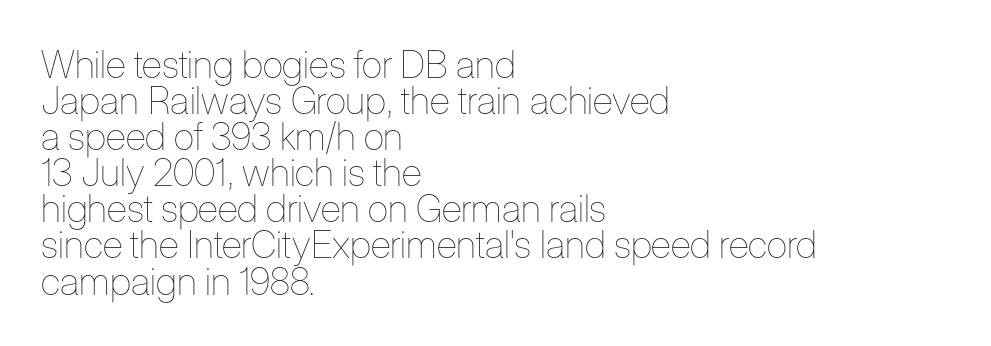
Stem width sits at or under what a default text font uses. Italic: no, the glyphs are upright roman. Successive baselines arrive quickly, one right under another. Left-aligned paragraph, ragged on the right. Think of a printed novel: that variable character pitch is what you see here. Lines of text with bare space underneath.
